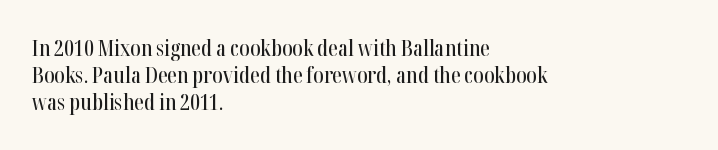
Q: Is the text italic (slanted)? A: No, it is upright.
Q: Is the text underlined? A: No.
Q: How is the paragraph aligned? A: Left-aligned.
Q: Is the spacing between letters normal or unusually wide? A: Normal.
